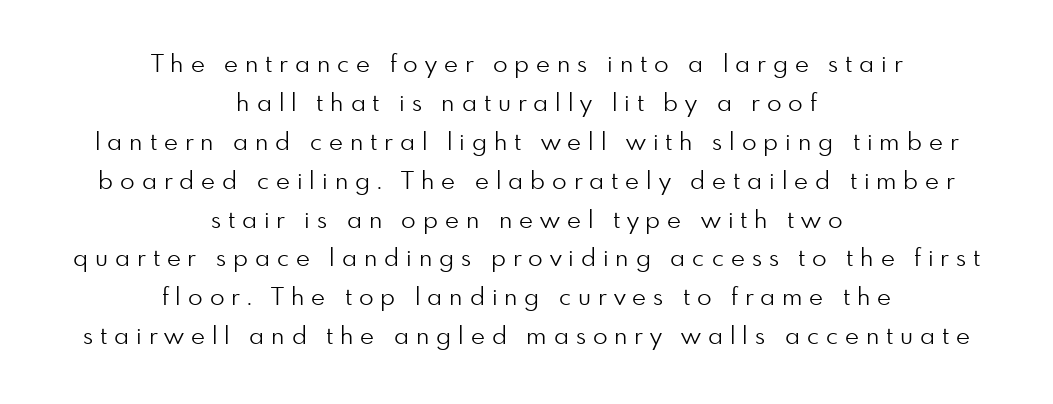
The image shows 24 px text type, upright; set centered, normal line spacing (1.62x), unusually wide letter spacing (+0.29 em), not underlined.
